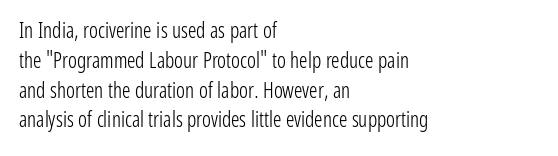
The image shows 21 px text type, upright; set left-aligned, normal line spacing (1.42x), normal letter spacing, not underlined.
